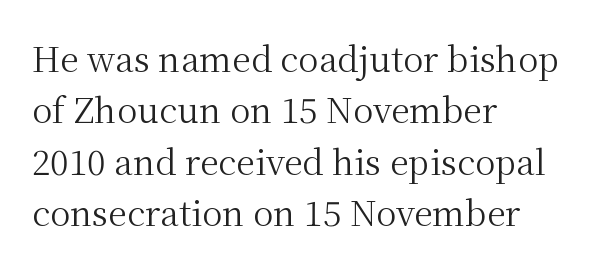
{"serif": "yes", "italic": "no", "bold": "no", "weight": "regular", "width": "normal", "stroke_contrast": "medium", "x_height": "medium", "monospaced": "no", "underline": "no", "align": "left", "line_spacing": "normal", "line_spacing_ratio": 1.51, "letter_spacing": "normal", "letter_spacing_em": 0.0, "glyph_px": 34}
